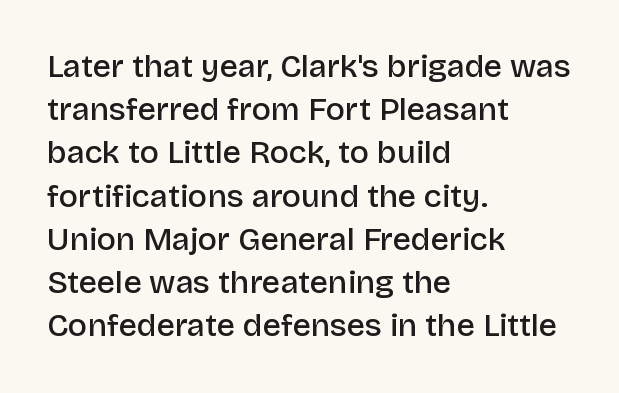
The image shows 32 px semibold sans-serif type, upright; set left-aligned, normal line spacing (1.35x), normal letter spacing, not underlined; low stroke contrast and a large x-height.
